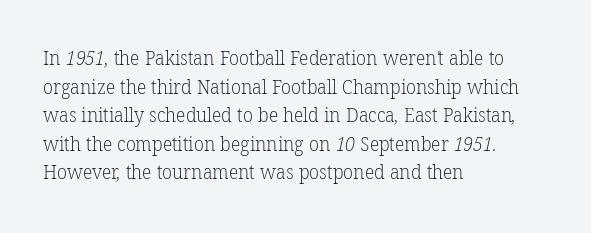
{"bold": "no", "underline": "no", "align": "left", "line_spacing": "normal", "line_spacing_ratio": 1.43, "letter_spacing": "normal", "letter_spacing_em": 0.0, "glyph_px": 20}
